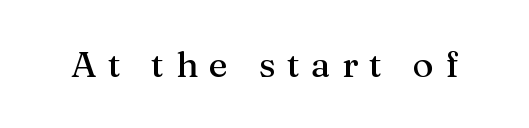
The image shows 36 px serif type, upright; set unusually wide letter spacing (+0.31 em), not underlined; medium stroke contrast and a medium x-height.
